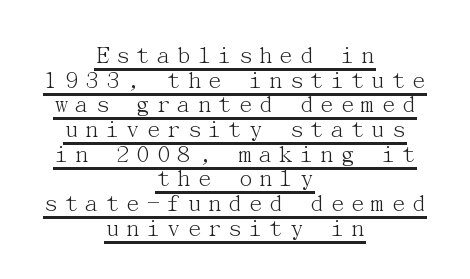
{"italic": "no", "bold": "no", "underline": "yes", "align": "center", "line_spacing": "tight", "line_spacing_ratio": 0.95, "letter_spacing": "wide", "letter_spacing_em": 0.2, "glyph_px": 26}
